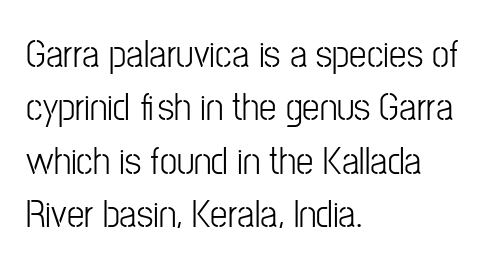
Ordinary non-slanted type is in use. Letterform terminals end flat and unadorned throughout the passage. You could call the tracking neutral — neither tight nor loose. Underlining? Definitely not there. Left-aligned paragraph, ragged on the right. The face used here is proportionally spaced, like ordinary book or web type.
